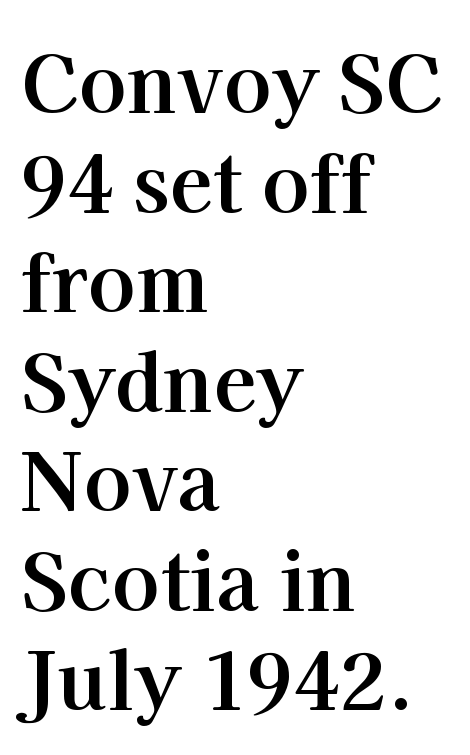
Q: Is the text bold? A: Yes.
Q: Is the text italic (slanted)? A: No, it is upright.
Q: Is the typeface a serif or a sans-serif typeface? A: Serif.
Q: Is the text underlined? A: No.
Q: How is the paragraph aligned? A: Left-aligned.
Q: Is the spacing between letters normal or unusually wide? A: Normal.
Q: Is the spacing between lines tight, normal or loose? A: Normal.
Q: Width (condensed, normal, or wide)? A: Normal.
Q: Stroke contrast? A: High.
Q: x-height? A: Medium.
Q: Monospaced? A: No.
